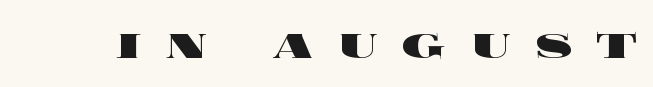
Type without underlining. Note the varied advance widths — an 'i' is clearly narrower than an 'm'. The face used here is rendered with a markedly widened letterfit. The rendering uses a bold face; every stroke is thick and dark. Posture: upright roman.
